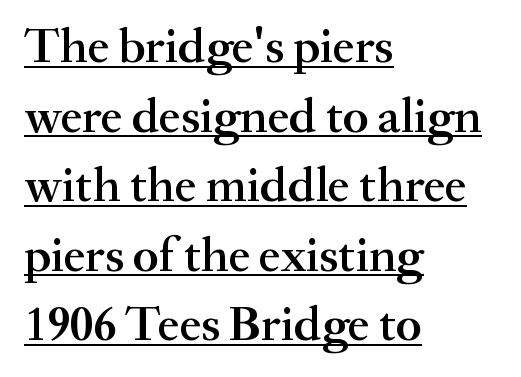
Posture: upright roman. The lines sit at an ordinary, default distance from one another. Horizontal alignment here is leftward, the default for most running prose. In designer terms, the underline attribute is active on this setting. Words appear dense and cohesive because spacing is normal. Proportional: the letters do not fall into vertical columns.
